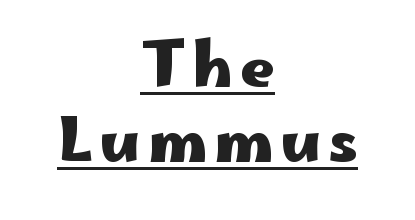
The image shows 59 px heavy, wide sans-serif type, upright; set centered, normal line spacing (1.27x), underlined; low stroke contrast and a small x-height.
